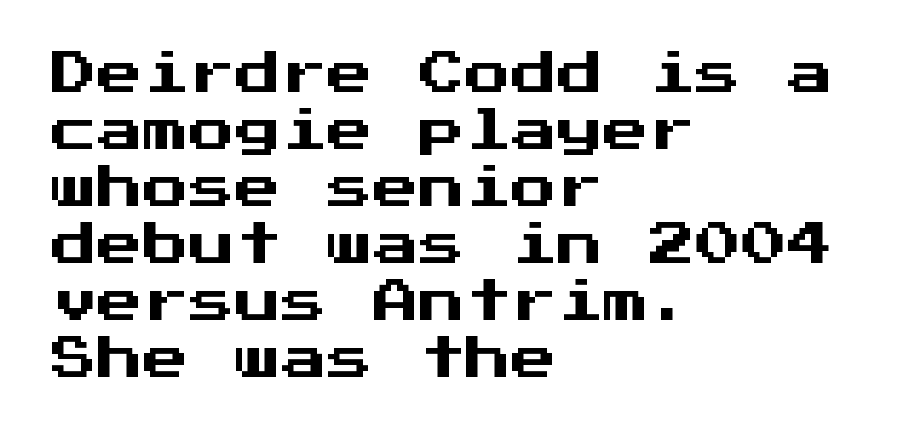
Does the type have serifs? No, each stem ends abruptly. The gaps between neighbouring characters are ordinary and unremarkable. The passage shown is typed in a monospace face where columns stay perfectly aligned. Every character sits straight up, as roman type does. Unmarked baselines from the first word to the last. Teacher's note: observe the even left margin — that is flush-left alignment.
